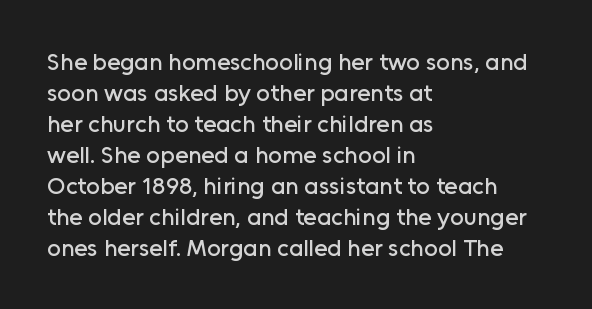
{"italic": "no", "underline": "no", "align": "left", "line_spacing": "normal", "line_spacing_ratio": 1.29, "letter_spacing": "normal", "letter_spacing_em": 0.0, "glyph_px": 24}
